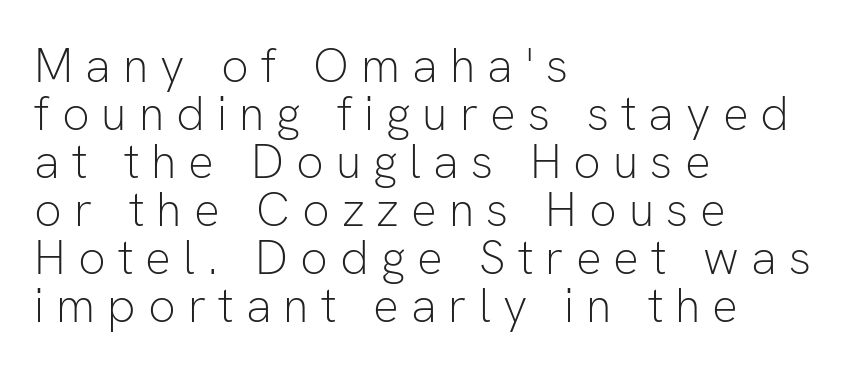
The image shows 48 px light sans-serif type, upright; set left-aligned, tight line spacing (1.0x), unusually wide letter spacing (+0.25 em), not underlined; low stroke contrast and a medium x-height.
